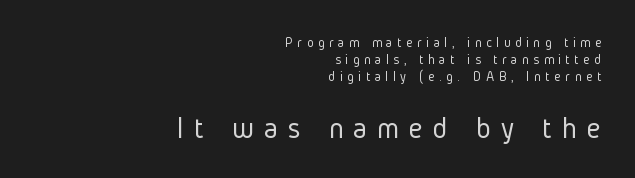
Q: Is the text bold? A: No.
Q: Is the text italic (slanted)? A: No, it is upright.
Q: Is the typeface a serif or a sans-serif typeface? A: Sans-serif.
Q: Is the text underlined? A: No.
Q: How is the paragraph aligned? A: Right-aligned.
Q: Is the spacing between letters normal or unusually wide? A: Unusually wide.
Q: Which block of text is set in a larger size, the first (top) or the second (bottom)? A: The second (bottom) one.
Q: Width (condensed, normal, or wide)? A: Condensed.
Q: Stroke contrast? A: Low.
Q: x-height? A: Medium.
Q: Monospaced? A: No.
